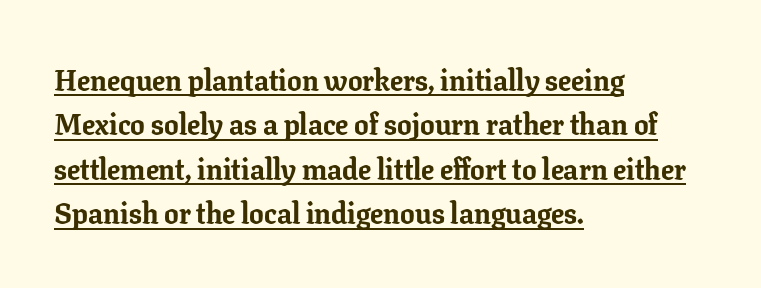
Is this a fixed-width face? No — the glyphs have proportional, varying widths. The letters stand upright; this is a roman face. The rendering shows small feet on the letterforms — a serif design. Letter spacing: default. Horizontal alignment here is leftward, the default for most running prose. The strokes are fattened all the way to bold.
